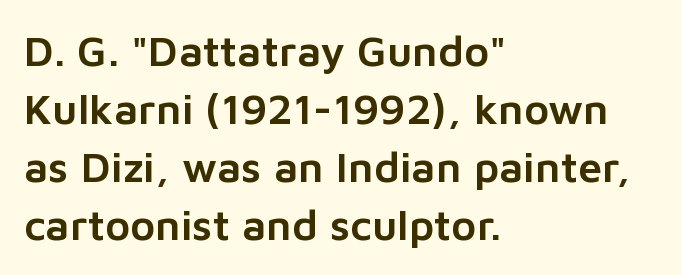
If you drew a line through each stem, it would be perfectly vertical. Spacing verdict: proportional, widths tailored to each character. Descenders hang freely into open space. The lines sit at an ordinary, default distance from one another. Between one letter and the next there's only the usual sliver of space.
